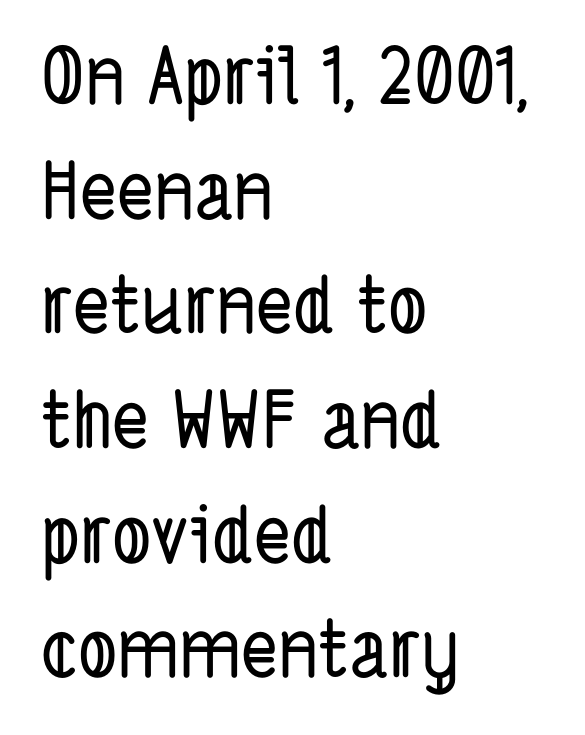
The image shows 78 px condensed sans-serif type; set left-aligned, normal line spacing (1.47x), normal letter spacing, not underlined; low stroke contrast and a medium x-height.
